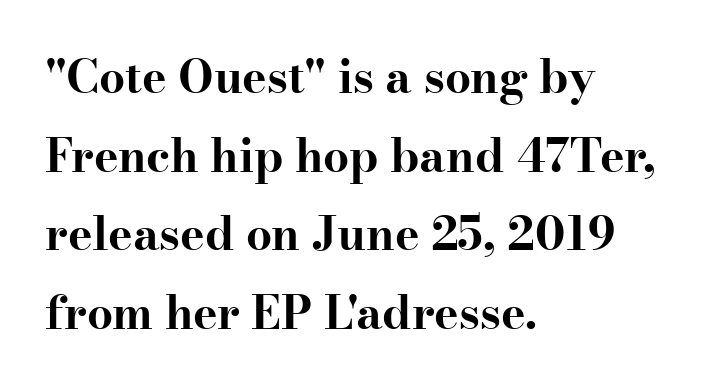
The gaps between neighbouring characters are ordinary and unremarkable. Rule under the text: the space is simply empty. Spacing verdict: proportional, widths tailored to each character. The lines are quadded left.
